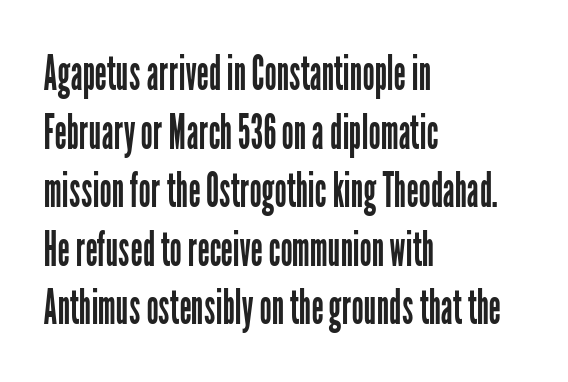
When letters stand straight like this, we call the style roman or upright. Unmarked baselines from the first word to the last. Inter-character spacing is left at the font's built-in metrics. Each letter keeps its own natural width here, so spacing adapts to shape. Weight class: somewhere from thin through regular. Does the type have serifs? No, each stem ends abruptly.
